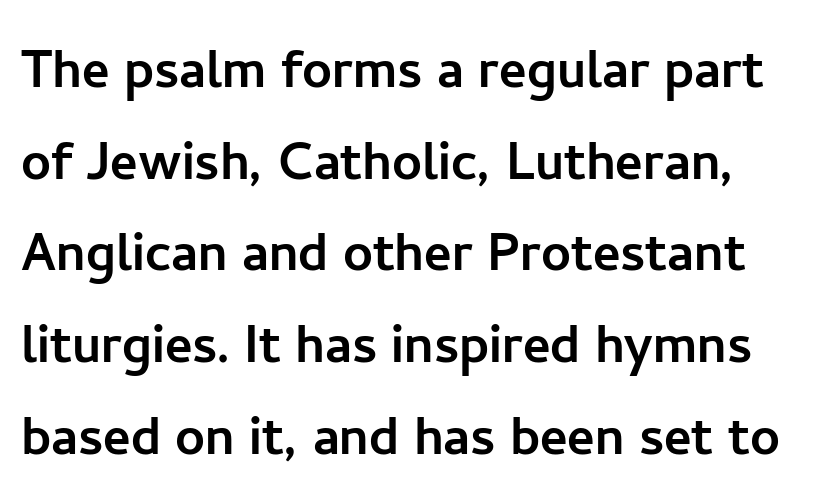
{"serif": "no", "italic": "no", "width": "normal", "stroke_contrast": "low", "x_height": "medium", "monospaced": "no", "underline": "no", "line_spacing": "normal", "line_spacing_ratio": 1.39, "letter_spacing": "normal", "letter_spacing_em": 0.0, "glyph_px": 66}
